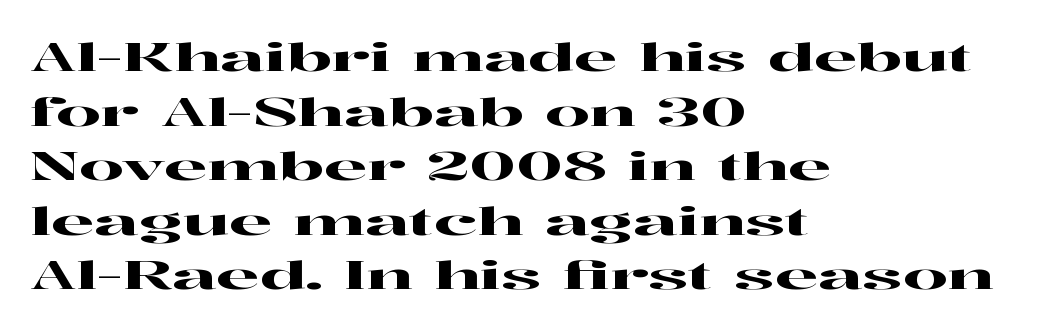
{"serif": "yes", "italic": "no", "width": "wide", "stroke_contrast": "high", "x_height": "medium", "monospaced": "no", "underline": "no", "align": "left", "line_spacing": "normal", "line_spacing_ratio": 1.4, "letter_spacing": "normal", "letter_spacing_em": 0.0, "glyph_px": 39}
